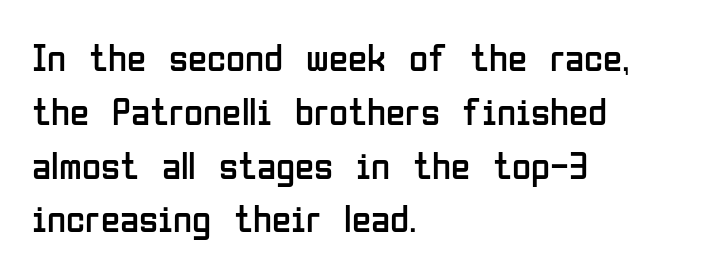
{"serif": "no", "italic": "no", "bold": "no", "weight": "regular", "width": "condensed", "stroke_contrast": "low", "x_height": "medium", "monospaced": "no", "underline": "no", "align": "left", "line_spacing": "normal", "line_spacing_ratio": 1.38, "letter_spacing": "normal", "letter_spacing_em": 0.0, "glyph_px": 39}
